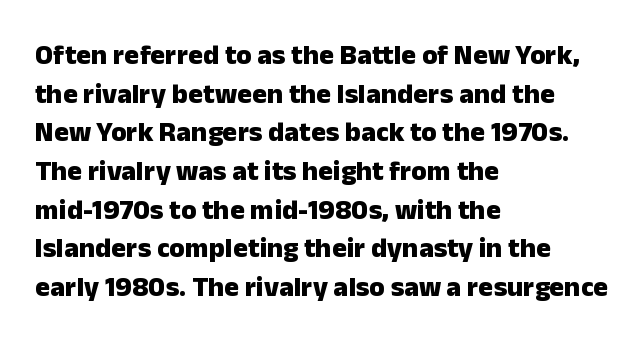
The image shows 28 px heavy sans-serif type, upright; set left-aligned, normal line spacing (1.38x), normal letter spacing, not underlined; low stroke contrast and a medium x-height.
